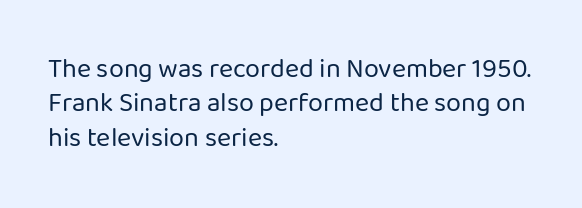
Q: Is the text bold? A: No.
Q: Is the text italic (slanted)? A: No, it is upright.
Q: Is the text underlined? A: No.
Q: How is the paragraph aligned? A: Left-aligned.
Q: Is the spacing between letters normal or unusually wide? A: Normal.
Q: Is the spacing between lines tight, normal or loose? A: Normal.
